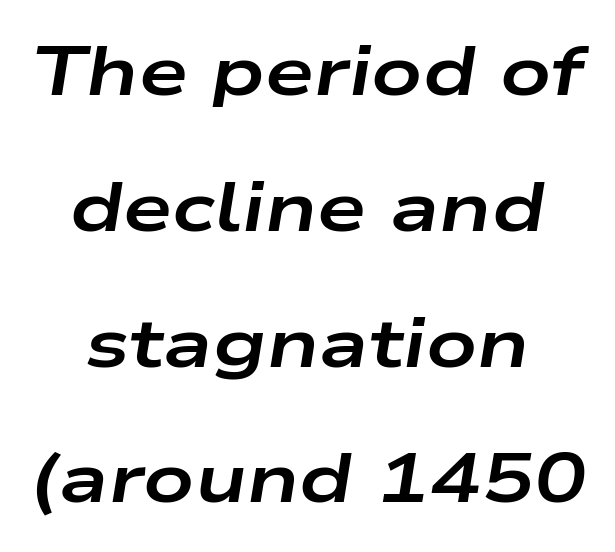
Observe the lean: these are italic letterforms. You could fit nearly another row in the gap between these rows. Teacher's note: observe the equal gaps on both sides — that is centered alignment. Think of a printed novel: that variable character pitch is what you see here. Weight check: bold — yes, fully. There is no visible air inserted between adjacent glyphs.
